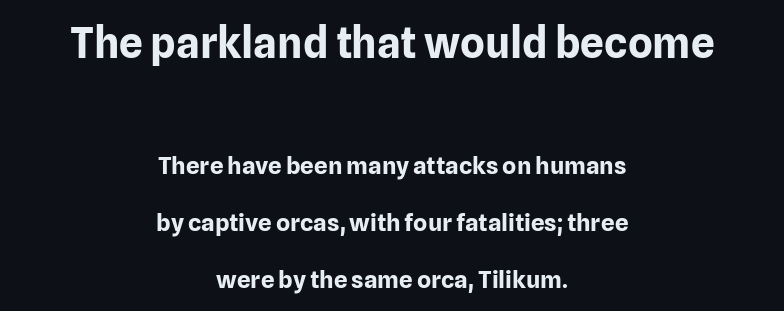
Q: Is the text bold? A: Yes.
Q: Is the text italic (slanted)? A: No, it is upright.
Q: Is the typeface a serif or a sans-serif typeface? A: Sans-serif.
Q: Is the text underlined? A: No.
Q: How is the paragraph aligned? A: Centered.
Q: Is the spacing between letters normal or unusually wide? A: Normal.
Q: Is the spacing between lines tight, normal or loose? A: Loose.
Q: Which block of text is set in a larger size, the first (top) or the second (bottom)? A: The first (top) one.
Q: Width (condensed, normal, or wide)? A: Normal.
Q: Stroke contrast? A: Low.
Q: x-height? A: Medium.
Q: Monospaced? A: No.
